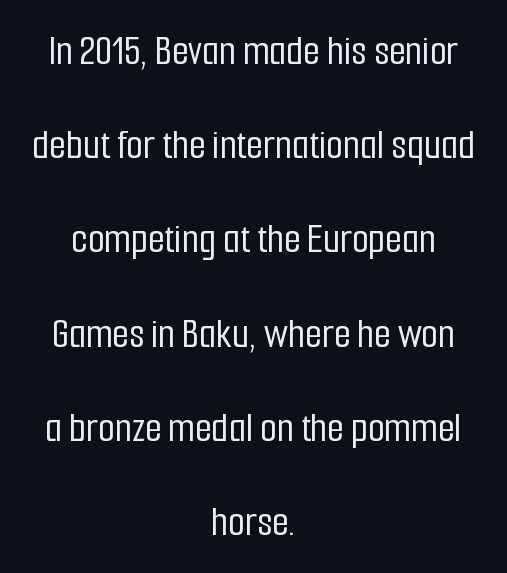
{"serif": "no", "italic": "no", "width": "condensed", "stroke_contrast": "low", "x_height": "medium", "monospaced": "no", "underline": "no", "align": "center", "line_spacing": "loose", "line_spacing_ratio": 2.19, "letter_spacing": "normal", "letter_spacing_em": 0.0, "glyph_px": 43}
